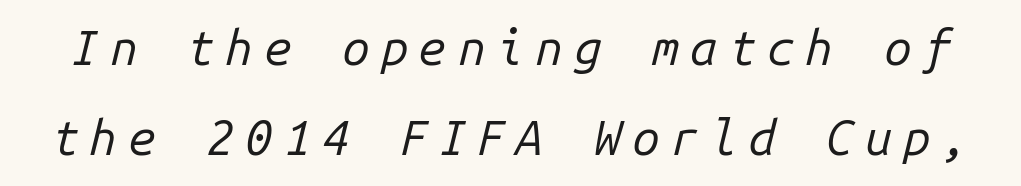
The space directly below the letters is spotless. No extra ink here — the face is not bold. Notice how the stems are inclined rather than vertical — that's the hallmark of italics. The letters march in equal steps, a hallmark of fixed-pitch type.
